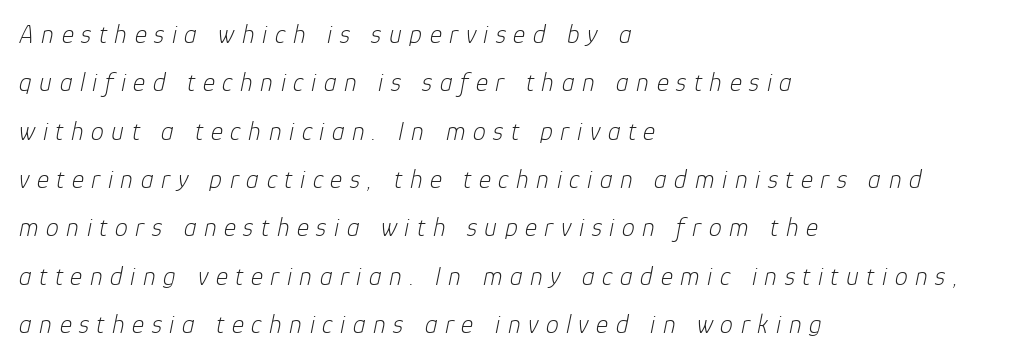
Q: Is the text bold? A: No.
Q: Is the text italic (slanted)? A: Yes, it leans right by about 12 degrees.
Q: Is the text underlined? A: No.
Q: How is the paragraph aligned? A: Left-aligned.
Q: Is the spacing between letters normal or unusually wide? A: Unusually wide.
